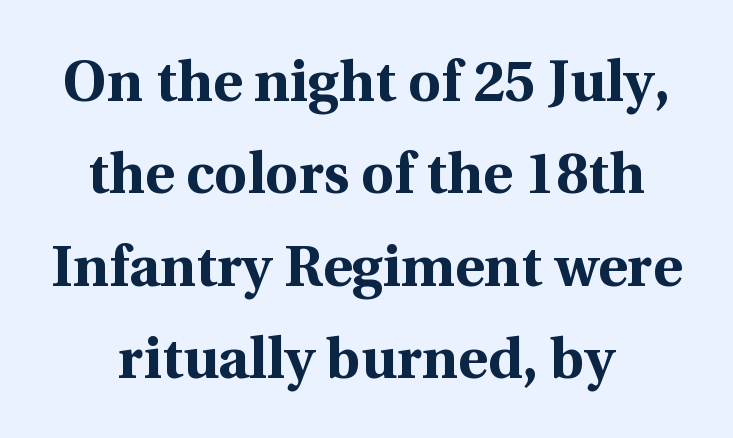
The image shows 57 px bold serif type, upright; set normal line spacing (1.62x), normal letter spacing, not underlined; a medium x-height.
